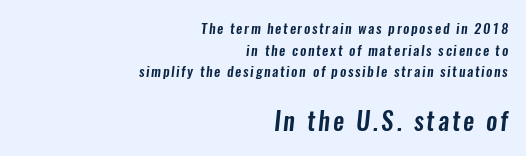
Q: Is the text underlined? A: No.
Q: How is the paragraph aligned? A: Right-aligned.
Q: Is the spacing between lines tight, normal or loose? A: Normal.
Q: Which block of text is set in a larger size, the first (top) or the second (bottom)? A: The second (bottom) one.
